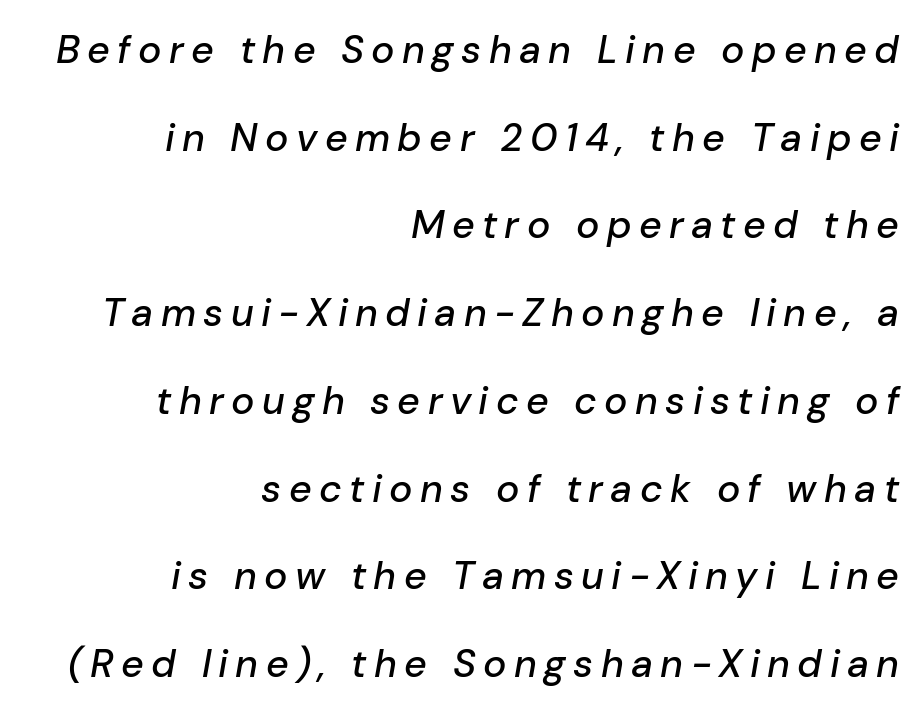
Compared with typical paragraphs, the rows here are farther apart. The letters advance in unequal steps, a hallmark of proportional type. The specimen reads as italic at a glance. Honestly, there is no underline to notice here at all. Line endings align vertically; line beginnings do not.
